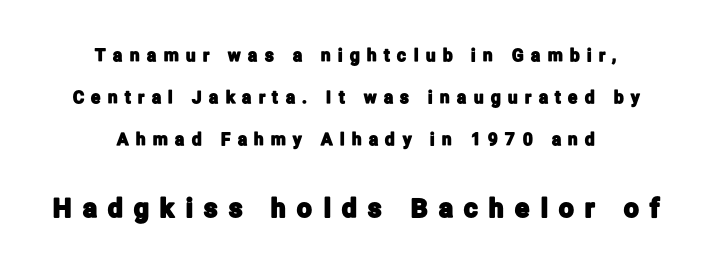
Loose tracking; the words dissolve into strings of separated letters. Vertically, the passage feels expansive, rows floating well apart. It's the straight-up-and-down kind of type. The whitespace from short lines is split evenly between both sides. Block two is the big one; block one sits smaller above it.
